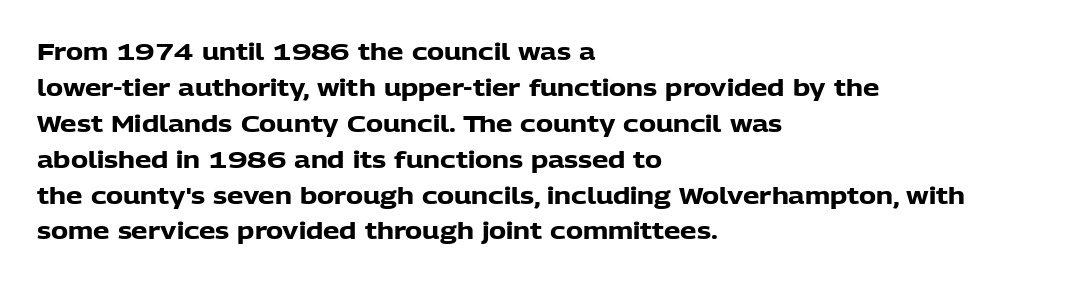
The image shows 23 px bold type, upright; set left-aligned, normal line spacing (1.56x), normal letter spacing, not underlined.
